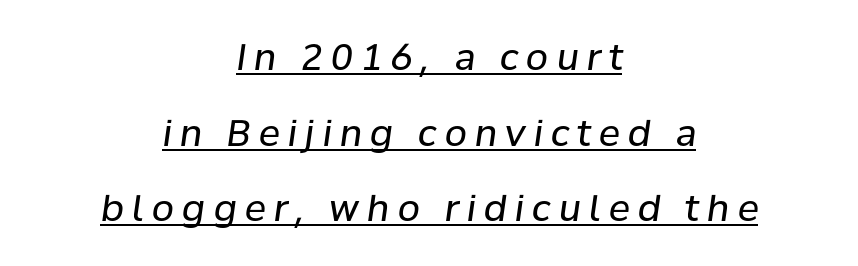
Q: Is the text bold? A: No.
Q: Is the text italic (slanted)? A: Yes, it leans right by about 8 degrees.
Q: Is the text underlined? A: Yes.
Q: How is the paragraph aligned? A: Centered.
Q: Is the spacing between letters normal or unusually wide? A: Unusually wide.
Q: Is the spacing between lines tight, normal or loose? A: Loose.
Q: Width (condensed, normal, or wide)? A: Normal.
Q: Stroke contrast? A: Low.
Q: x-height? A: Medium.
Q: Monospaced? A: No.
